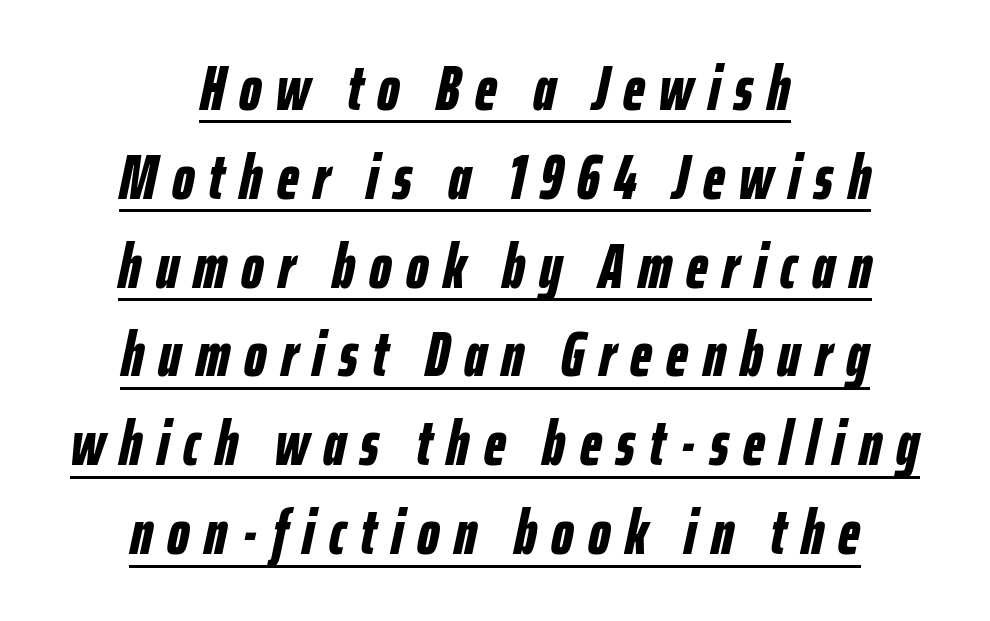
The image shows 63 px bold, condensed type, italic (leaning right); set centered, normal line spacing (1.41x), unusually wide letter spacing (+0.23 em), underlined; low stroke contrast and a medium x-height.
